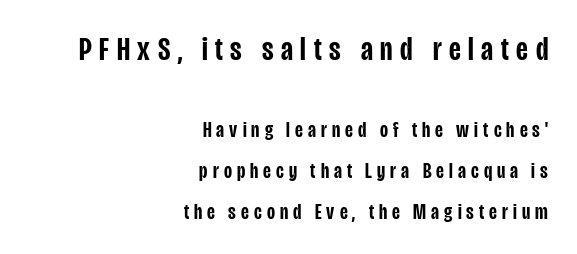
Character size in the leading block exceeds that of the trailing block. The letters advance in unequal steps, a hallmark of proportional type. Is the letter spacing exaggerated? Yes — the characters are pushed far apart. This sample uses a sans-serif face.
